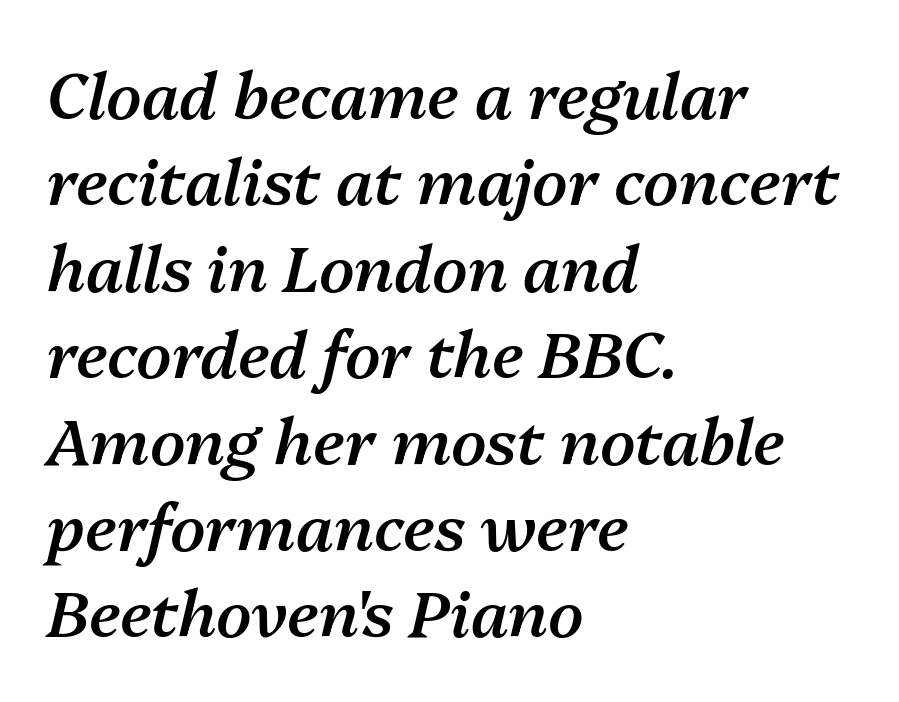
The image shows 64 px semibold type, italic (leaning right); set left-aligned, normal line spacing (1.35x), normal letter spacing, not underlined; medium stroke contrast and a medium x-height.
